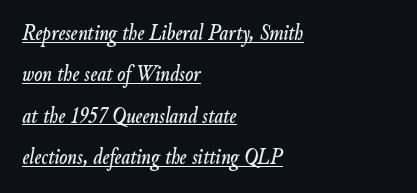
The image shows 24 px text type, italic (leaning right); set left-aligned, line spacing 1.72x, normal letter spacing, underlined.
